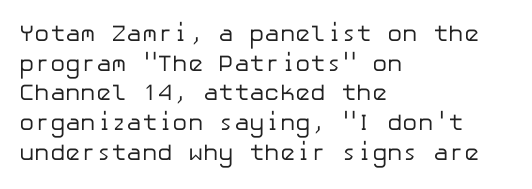
The lines sit at an ordinary, default distance from one another. The rag falls on the right side of this text block. The characters are drawn with everyday or finer stroke widths. Descender tails drop into unmarked territory.
